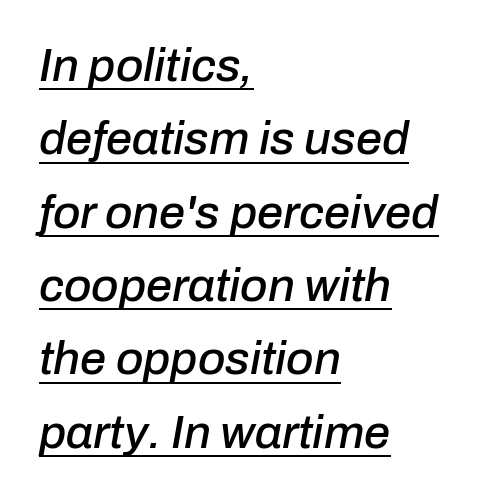
{"italic": "yes", "lean": "right", "slant_degrees": 10, "width": "normal", "stroke_contrast": "low", "x_height": "medium", "monospaced": "no", "underline": "yes", "align": "left", "line_spacing": "normal", "line_spacing_ratio": 1.56, "letter_spacing": "normal", "letter_spacing_em": 0.0, "glyph_px": 47}
